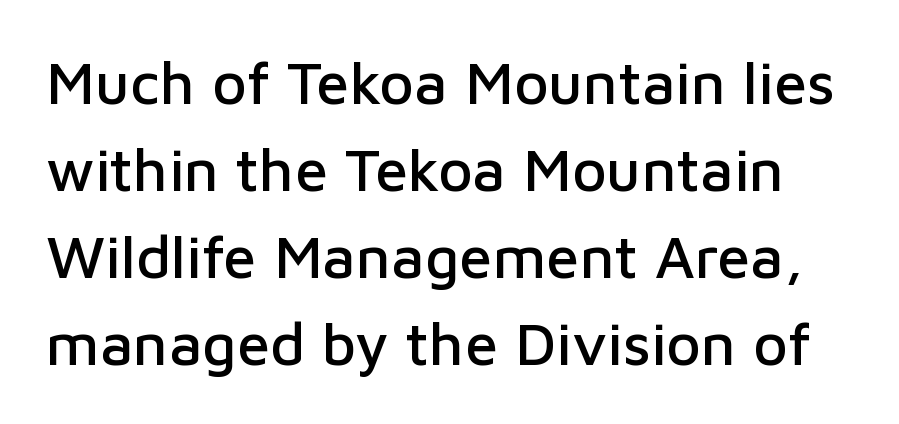
{"serif": "no", "italic": "no", "width": "normal", "stroke_contrast": "low", "x_height": "medium", "monospaced": "no", "underline": "no", "line_spacing": "normal", "line_spacing_ratio": 1.45, "letter_spacing": "normal", "letter_spacing_em": 0.0, "glyph_px": 60}
